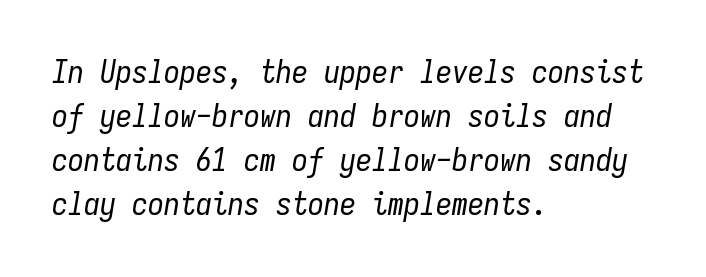
The image shows 32 px regular-weight, condensed type, italic (leaning right), monospaced; set left-aligned, normal line spacing (1.37x), normal letter spacing, not underlined; low stroke contrast and a medium x-height.
